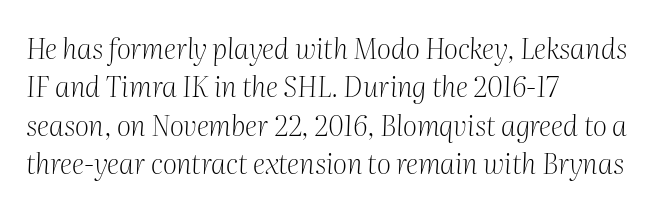
Q: Is the text bold? A: No.
Q: Is the text italic (slanted)? A: Yes, it leans right by about 2 degrees.
Q: Is the typeface a serif or a sans-serif typeface? A: Serif.
Q: Is the text underlined? A: No.
Q: How is the paragraph aligned? A: Left-aligned.
Q: Is the spacing between letters normal or unusually wide? A: Normal.
Q: Is the spacing between lines tight, normal or loose? A: Normal.
Q: Width (condensed, normal, or wide)? A: Normal.
Q: Stroke contrast? A: Medium.
Q: x-height? A: Medium.
Q: Monospaced? A: No.
